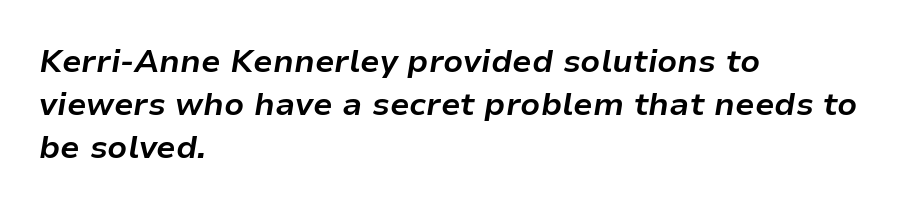
Q: Is the text bold? A: Yes.
Q: Is the text italic (slanted)? A: Yes, it leans right by about 9 degrees.
Q: Is the text underlined? A: No.
Q: How is the paragraph aligned? A: Left-aligned.
Q: Is the spacing between letters normal or unusually wide? A: Normal.
Q: Is the spacing between lines tight, normal or loose? A: Normal.
Q: Width (condensed, normal, or wide)? A: Normal.
Q: Stroke contrast? A: Low.
Q: x-height? A: Medium.
Q: Monospaced? A: No.
